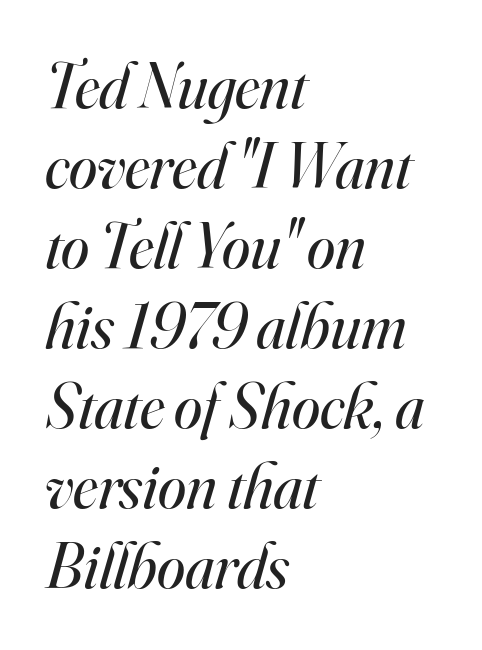
{"serif": "yes", "italic": "yes", "lean": "right", "slant_degrees": 16, "bold": "no", "weight": "regular", "width": "normal", "stroke_contrast": "high", "x_height": "small", "monospaced": "no", "underline": "no", "align": "left", "line_spacing": "normal", "line_spacing_ratio": 1.25, "letter_spacing": "normal", "letter_spacing_em": 0.0, "glyph_px": 64}
